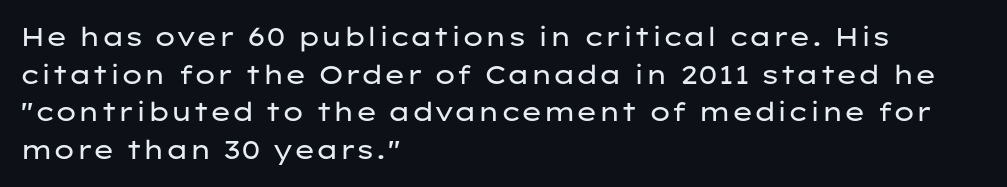
This sample is left-justified, so line endings fall wherever the words run out. Short note: letters normally spaced. These lines were composed using upright roman letters. Nothing heavy about these letters — not bold at all. The glyphs are unaccompanied by any horizontal stroke below them. Quick note: interline space is typical.
